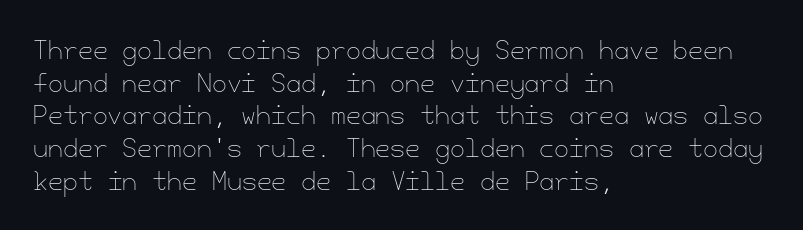
Q: Is the text bold? A: No.
Q: Is the text italic (slanted)? A: No, it is upright.
Q: Is the text underlined? A: No.
Q: How is the paragraph aligned? A: Left-aligned.
Q: Is the spacing between letters normal or unusually wide? A: Normal.
Q: Is the spacing between lines tight, normal or loose? A: Normal.
